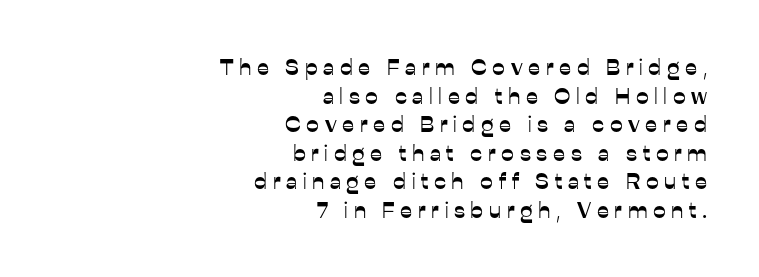
Q: Is the text italic (slanted)? A: No, it is upright.
Q: Is the text underlined? A: No.
Q: How is the paragraph aligned? A: Right-aligned.
Q: Is the spacing between letters normal or unusually wide? A: Unusually wide.
